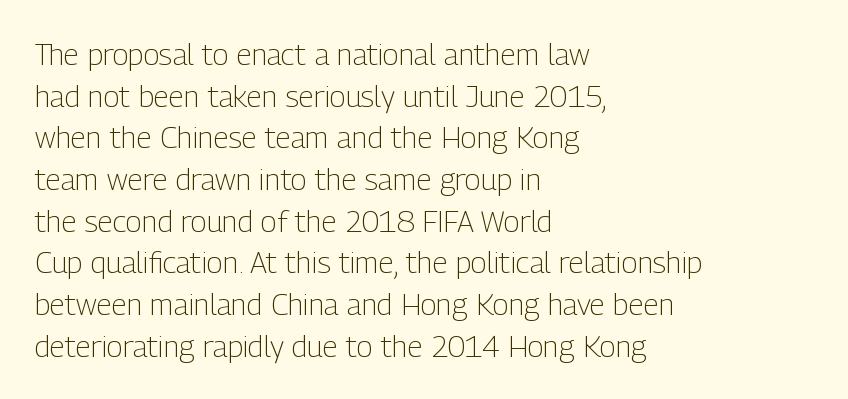
In CSS terms this would be text-align: left. Letter spacing: default. The area under the type is left untouched. Classification — sans serif. Looks like regular typesetting: each glyph gets only the width it needs. Summary of vertical rhythm: regular, with standard interline spacing.
